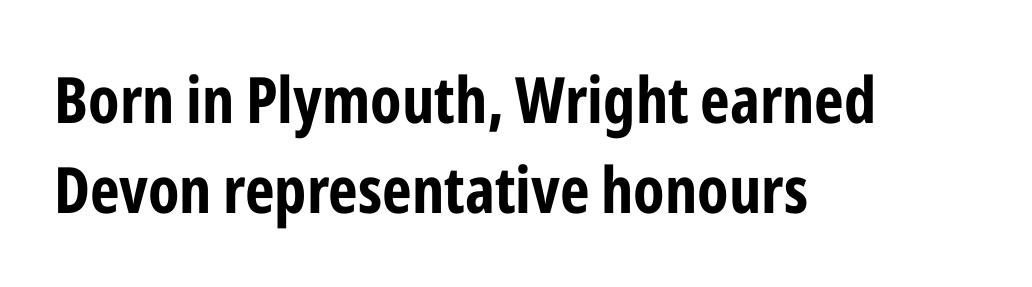
Q: Is the text bold? A: Yes.
Q: Is the text italic (slanted)? A: No, it is upright.
Q: Is the typeface a serif or a sans-serif typeface? A: Sans-serif.
Q: Is the text underlined? A: No.
Q: How is the paragraph aligned? A: Left-aligned.
Q: Is the spacing between letters normal or unusually wide? A: Normal.
Q: Is the spacing between lines tight, normal or loose? A: Normal.
Q: Width (condensed, normal, or wide)? A: Condensed.
Q: Stroke contrast? A: Low.
Q: x-height? A: Medium.
Q: Monospaced? A: No.
